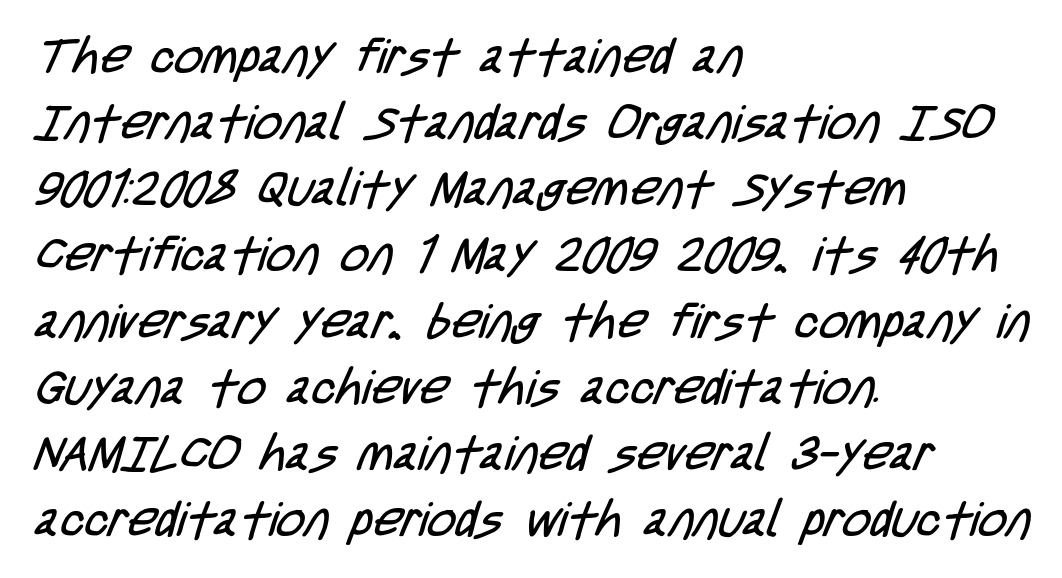
The image shows 49 px regular-weight, condensed sans-serif type; set left-aligned, normal line spacing (1.35x), normal letter spacing, not underlined; low stroke contrast and a large x-height.
